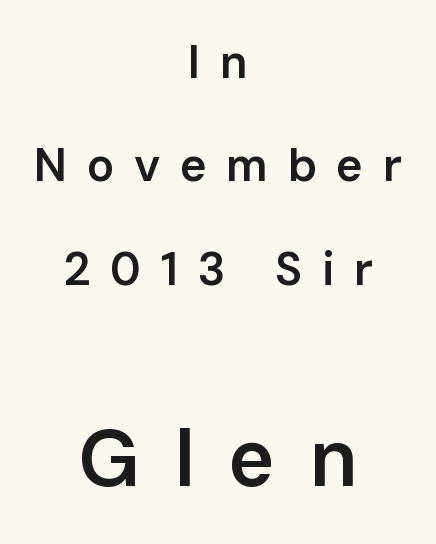
{"serif": "no", "italic": "no", "bold": "semi", "weight": "semibold", "width": "normal", "stroke_contrast": "low", "x_height": "medium", "monospaced": "no", "underline": "no", "align": "center", "line_spacing": "loose", "line_spacing_ratio": 2.25, "letter_spacing": "wide", "letter_spacing_em": 0.42, "larger_block": "second", "size_ratio": 1.74, "glyph_px": 80}
